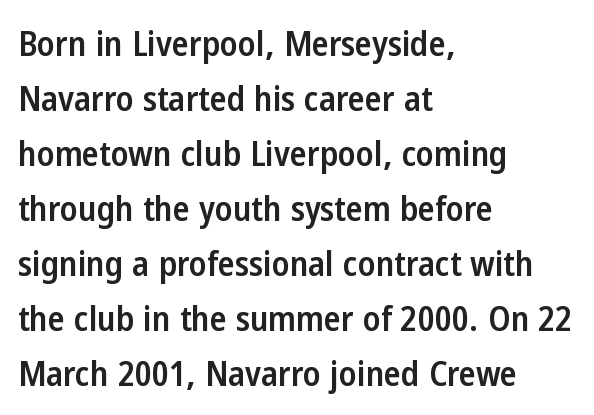
Characters remain perfectly vertical along every line. Rows of type keep a routine distance in the vertical direction. Classification — sans serif. Weight: semibold (demi). This sample has the flowing, uneven cadence of proportional lettering.
